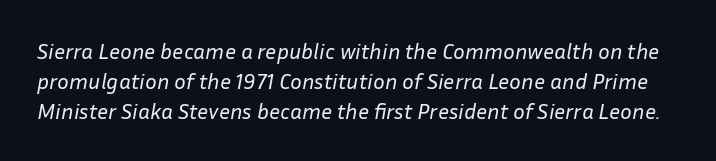
{"italic": "yes", "lean": "right", "slant_degrees": 10, "bold": "no", "underline": "no", "line_spacing": "normal", "line_spacing_ratio": 1.36, "letter_spacing": "normal", "letter_spacing_em": 0.0, "glyph_px": 22}
